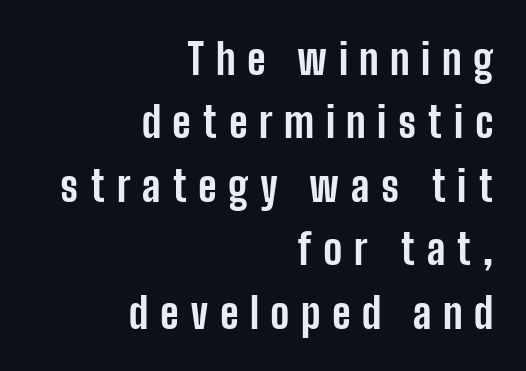
{"serif": "no", "italic": "no", "bold": "yes", "weight": "bold", "width": "condensed", "stroke_contrast": "low", "x_height": "medium", "monospaced": "no", "underline": "no", "align": "right", "line_spacing": "normal", "line_spacing_ratio": 1.51, "letter_spacing": "wide", "letter_spacing_em": 0.27, "glyph_px": 42}
